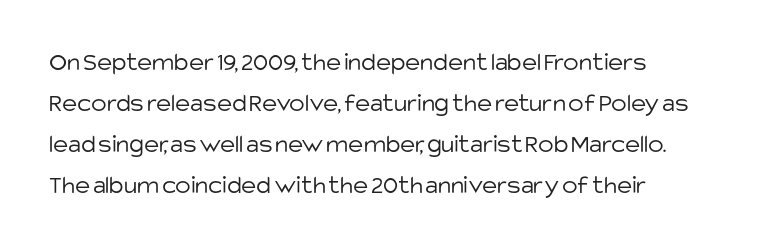
Q: Is the text bold? A: No.
Q: Is the text italic (slanted)? A: No, it is upright.
Q: Is the text underlined? A: No.
Q: Is the spacing between letters normal or unusually wide? A: Normal.
Q: Is the spacing between lines tight, normal or loose? A: Normal.
